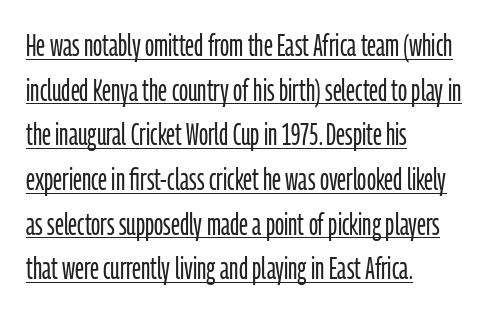
{"serif": "no", "italic": "no", "bold": "no", "weight": "light", "width": "condensed", "stroke_contrast": "low", "x_height": "medium", "monospaced": "no", "underline": "yes", "align": "left", "line_spacing": "normal", "line_spacing_ratio": 1.49, "letter_spacing": "normal", "letter_spacing_em": 0.0, "glyph_px": 30}
